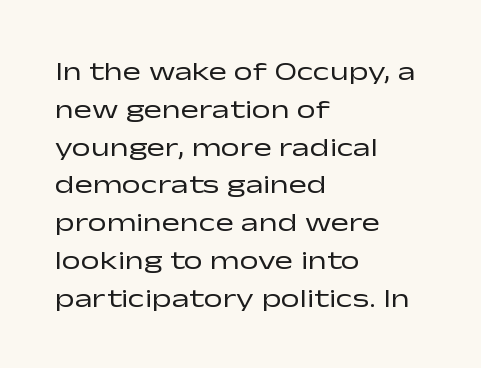
The image shows 27 px text type, upright; set left-aligned, normal line spacing (1.4x), normal letter spacing, not underlined.
